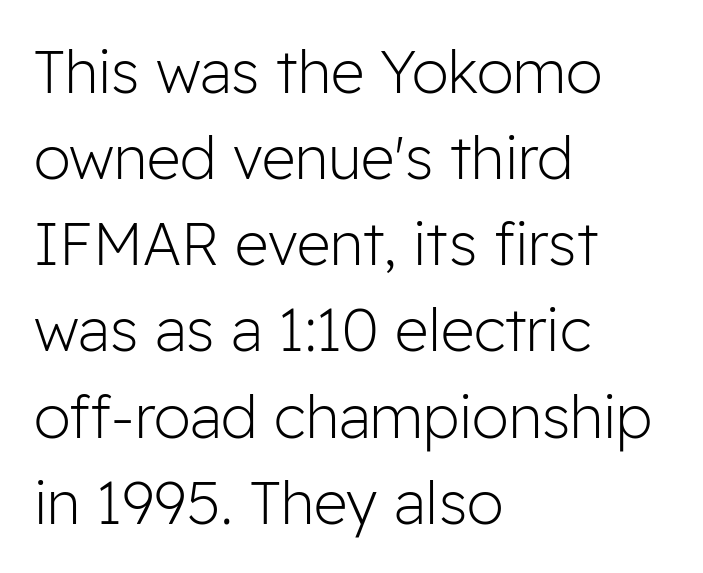
Q: Is the text bold? A: No.
Q: Is the text italic (slanted)? A: No, it is upright.
Q: Is the typeface a serif or a sans-serif typeface? A: Sans-serif.
Q: Is the text underlined? A: No.
Q: How is the paragraph aligned? A: Left-aligned.
Q: Is the spacing between letters normal or unusually wide? A: Normal.
Q: Is the spacing between lines tight, normal or loose? A: Normal.
Q: Width (condensed, normal, or wide)? A: Normal.
Q: Stroke contrast? A: Low.
Q: x-height? A: Medium.
Q: Monospaced? A: No.
